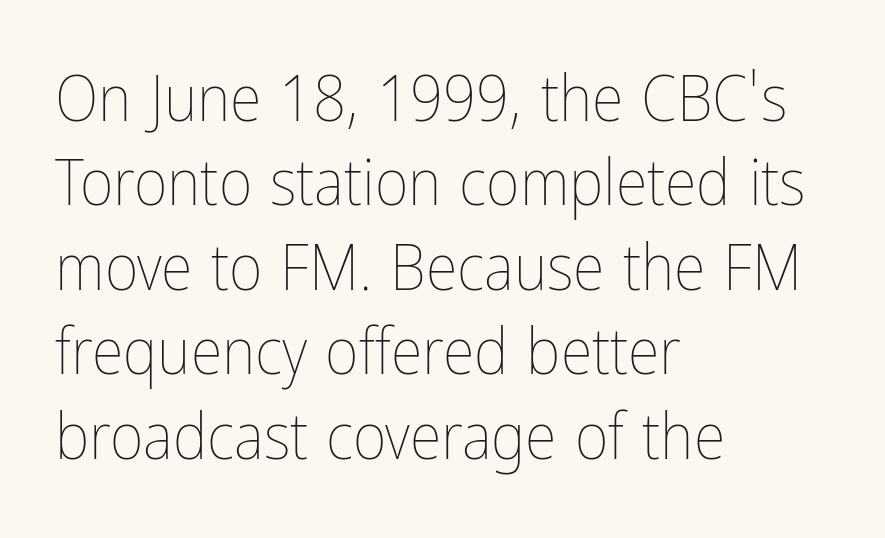
Honestly, the row spacing looks completely unremarkable. You can tell it's not italic because the verticals are truly vertical. Any mark beneath the type? The region is blank. These glyphs show unthickened strokes, regular width or finer. You could not count columns in this text — the font is proportionally spaced.
